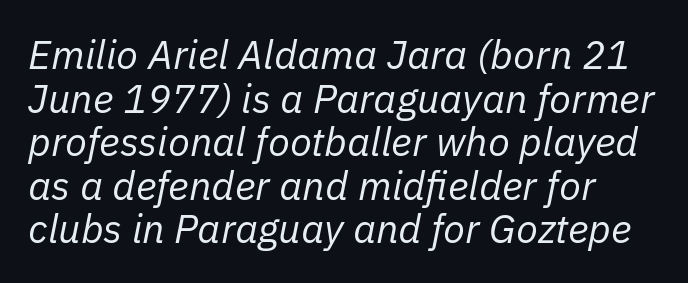
Q: Is the text bold? A: No.
Q: Is the text italic (slanted)? A: Yes, it leans right by about 11 degrees.
Q: Is the text underlined? A: No.
Q: How is the paragraph aligned? A: Left-aligned.
Q: Is the spacing between letters normal or unusually wide? A: Normal.
Q: Is the spacing between lines tight, normal or loose? A: Tight.
Q: Width (condensed, normal, or wide)? A: Normal.
Q: Stroke contrast? A: Low.
Q: x-height? A: Medium.
Q: Monospaced? A: No.
